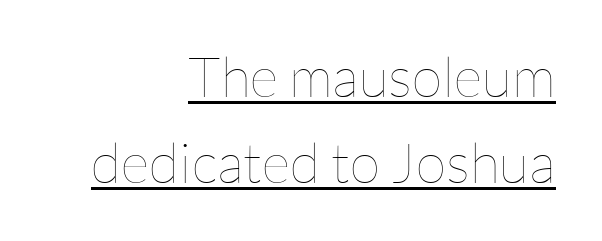
The image shows 56 px thin type, upright; set right-aligned, normal line spacing (1.53x), normal letter spacing, underlined; low stroke contrast and a medium x-height.
